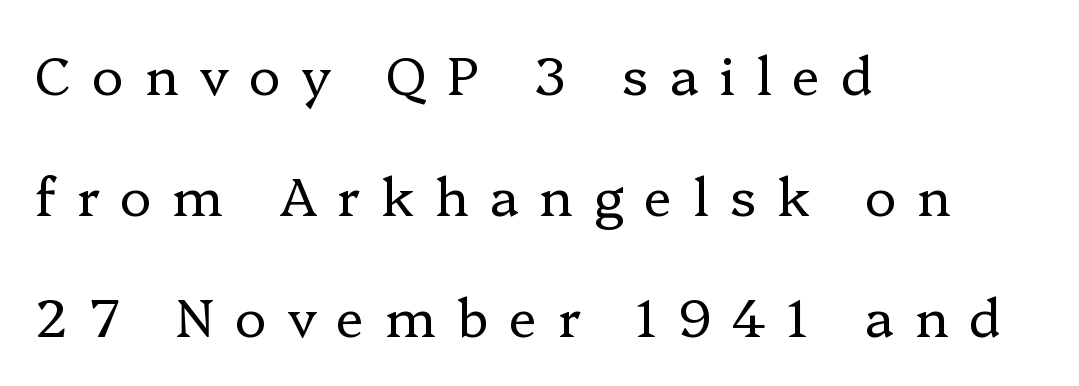
The image shows 53 px regular-weight serif type, upright; set left-aligned, loose line spacing (2.28x), unusually wide letter spacing (+0.39 em), not underlined; low stroke contrast and a medium x-height.
